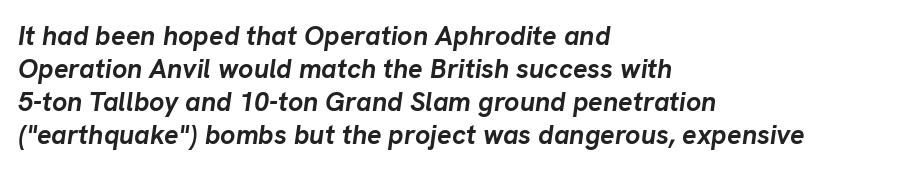
The image shows 27 px bold type, italic (leaning right); set left-aligned, line spacing 1.22x, normal letter spacing, not underlined.
